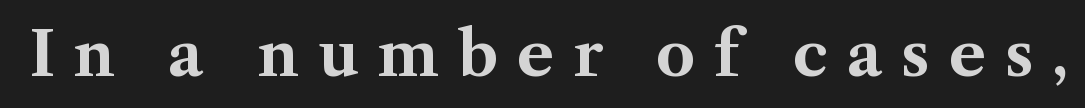
{"serif": "yes", "italic": "no", "bold": "yes", "weight": "bold", "width": "normal", "stroke_contrast": "medium", "x_height": "medium", "monospaced": "no", "underline": "no", "letter_spacing": "wide", "letter_spacing_em": 0.31, "glyph_px": 61}
